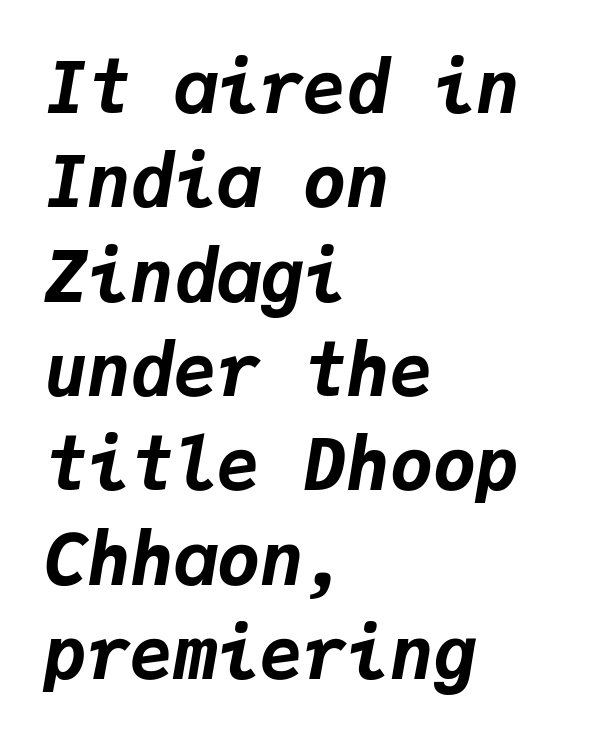
Q: Is the text bold? A: Yes.
Q: Is the text italic (slanted)? A: Yes, it leans right by about 9 degrees.
Q: Is the text underlined? A: No.
Q: How is the paragraph aligned? A: Left-aligned.
Q: Is the spacing between letters normal or unusually wide? A: Normal.
Q: Is the spacing between lines tight, normal or loose? A: Normal.
Q: Width (condensed, normal, or wide)? A: Normal.
Q: Stroke contrast? A: Low.
Q: x-height? A: Medium.
Q: Monospaced? A: Yes.
